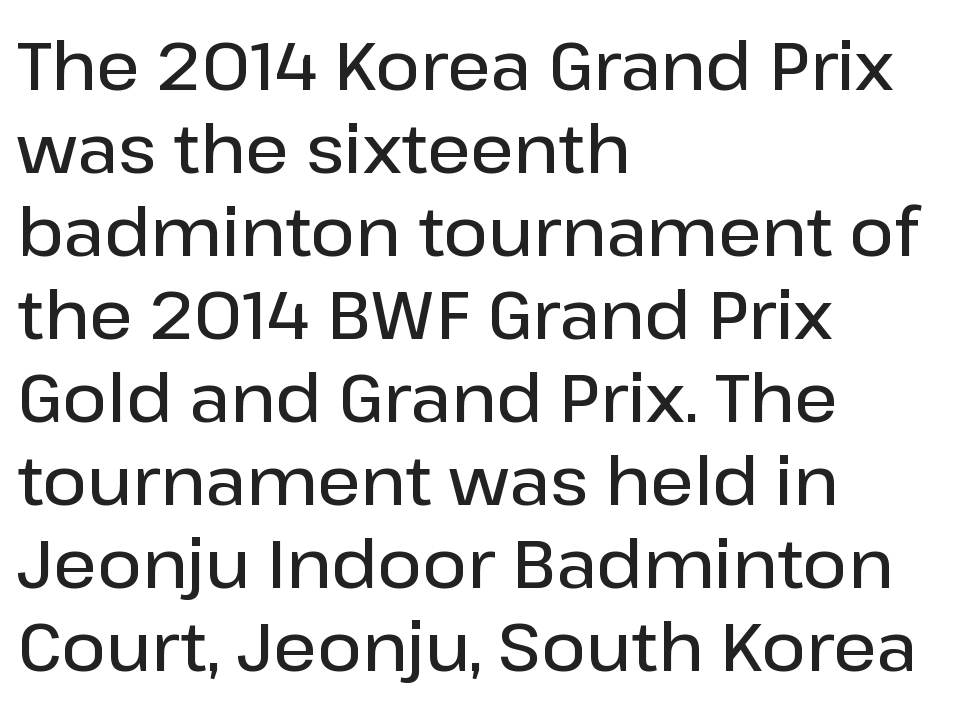
The image shows 68 px semibold sans-serif type, upright; set left-aligned, line spacing 1.22x, normal letter spacing, not underlined; low stroke contrast and a medium x-height.
